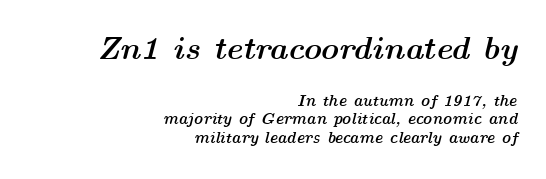
Q: Is the text bold? A: Yes.
Q: Is the text italic (slanted)? A: Yes, it leans right by about 14 degrees.
Q: Is the text underlined? A: No.
Q: How is the paragraph aligned? A: Right-aligned.
Q: Is the spacing between letters normal or unusually wide? A: Normal.
Q: Is the spacing between lines tight, normal or loose? A: Tight.
Q: Which block of text is set in a larger size, the first (top) or the second (bottom)? A: The first (top) one.
Q: Width (condensed, normal, or wide)? A: Wide.
Q: Stroke contrast? A: Medium.
Q: x-height? A: Medium.
Q: Monospaced? A: No.
